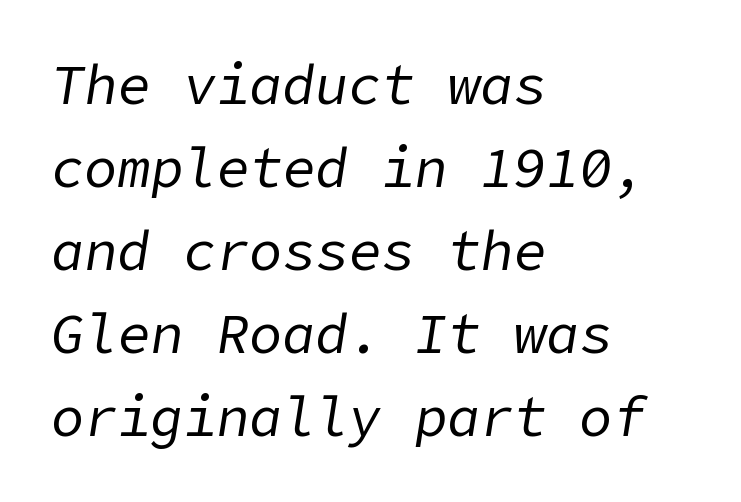
The image shows 55 px regular-weight type, italic (leaning right); set left-aligned, normal line spacing (1.51x), normal letter spacing, not underlined; low stroke contrast and a medium x-height.
